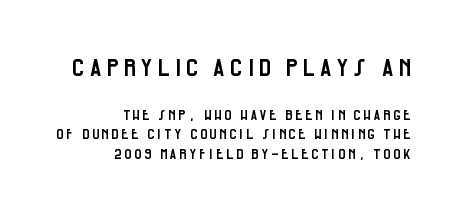
Of the two passages, the one on top uses the larger point size. The space beneath each line is pristine and unruled. Regarding leading, the lines here are spaced in the standard way. The lettering stays uniformly vertical, giving the passage a roman look. The rendering anchors every line to the right-hand side.
